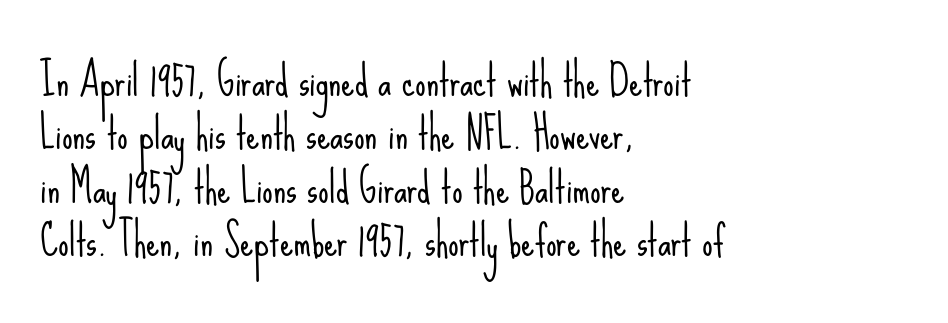
{"serif": "no", "italic": "no", "bold": "no", "weight": "light", "width": "condensed", "stroke_contrast": "low", "x_height": "small", "monospaced": "no", "underline": "no", "align": "left", "line_spacing": "normal", "line_spacing_ratio": 1.27, "letter_spacing": "normal", "letter_spacing_em": 0.0, "glyph_px": 42}
